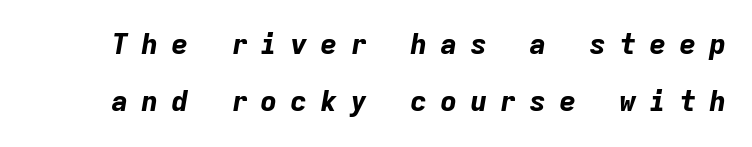
The image shows 29 px bold type, italic (leaning right), monospaced; set loose line spacing (1.97x), unusually wide letter spacing (+0.43 em), not underlined; low stroke contrast and a medium x-height.
